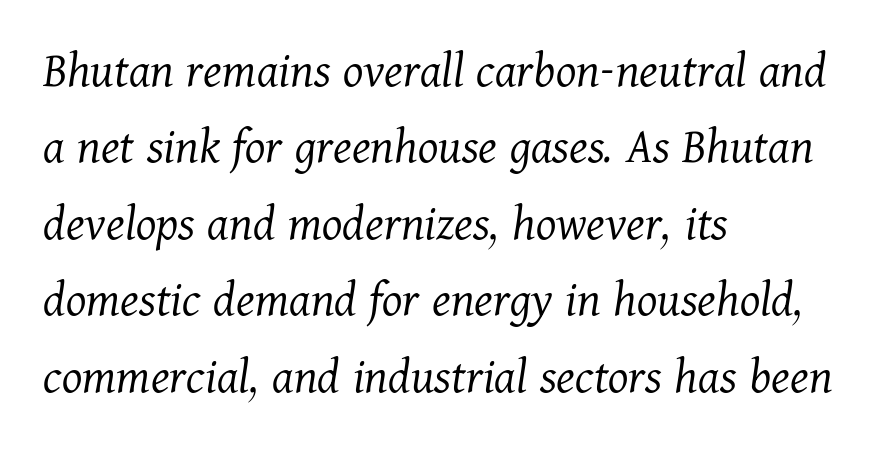
Horizontal alignment here is leftward, the default for most running prose. Posture: slanted. Ink coverage per letter is moderate at most. The glyphs are unaccompanied by any horizontal stroke below them. The rendering uses natural spacing where letterforms have individual widths.
